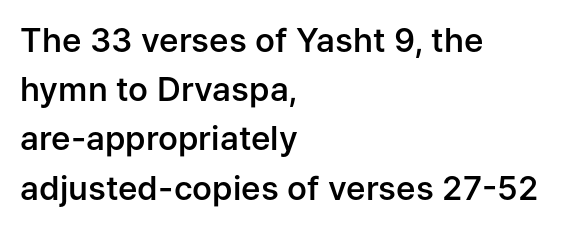
Q: Is the text bold? A: Semi-bold.
Q: Is the text italic (slanted)? A: No, it is upright.
Q: Is the typeface a serif or a sans-serif typeface? A: Sans-serif.
Q: Is the text underlined? A: No.
Q: How is the paragraph aligned? A: Left-aligned.
Q: Is the spacing between letters normal or unusually wide? A: Normal.
Q: Is the spacing between lines tight, normal or loose? A: Normal.
Q: Width (condensed, normal, or wide)? A: Normal.
Q: Stroke contrast? A: Low.
Q: x-height? A: Medium.
Q: Monospaced? A: No.
